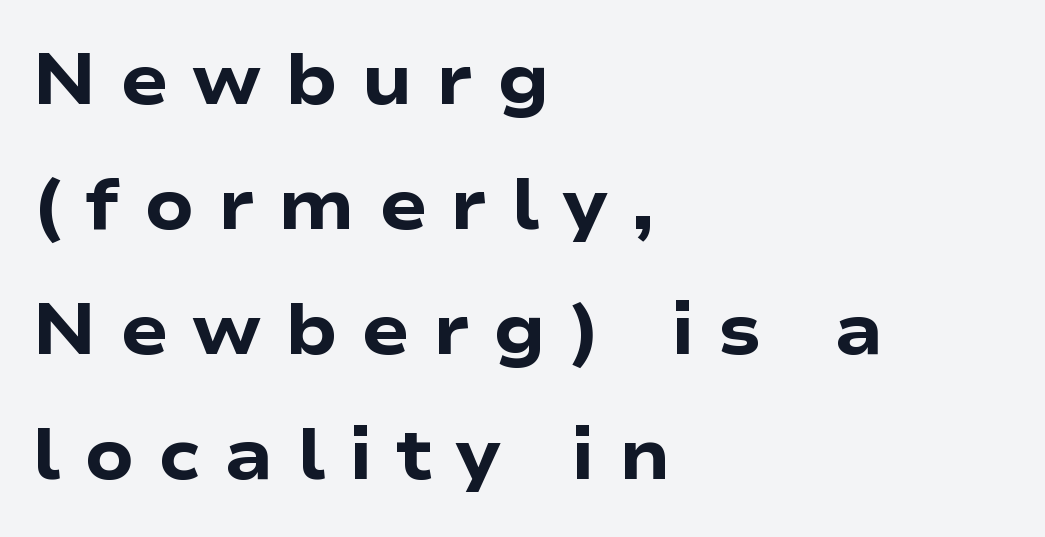
Every stem runs plumb, perpendicular to the baseline. The letters are spread apart with noticeably loose tracking. Horizontally, the lines are justified to the leading edge only. Lines of text with bare space underneath.
